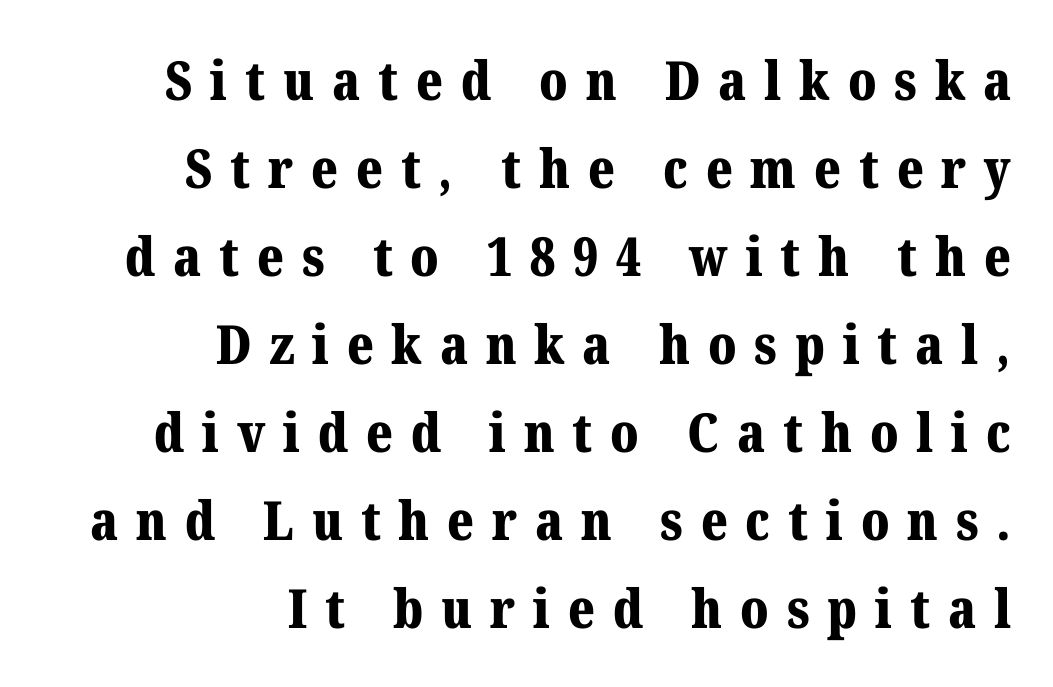
The image shows 54 px bold serif type, upright; set right-aligned, normal line spacing (1.63x), unusually wide letter spacing (+0.33 em), not underlined; medium stroke contrast and a medium x-height.
